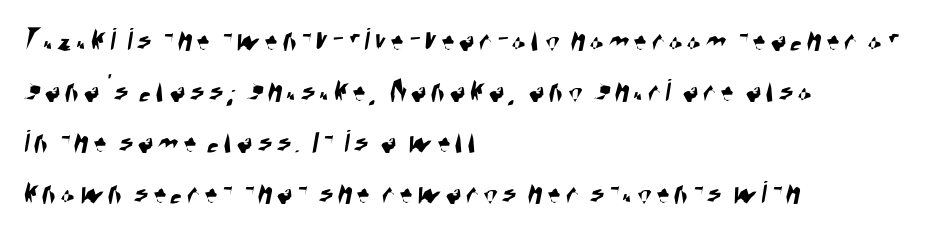
Q: Is the typeface a serif or a sans-serif typeface? A: Sans-serif.
Q: Is the text underlined? A: No.
Q: How is the paragraph aligned? A: Left-aligned.
Q: Is the spacing between lines tight, normal or loose? A: Normal.
Q: Width (condensed, normal, or wide)? A: Condensed.
Q: Stroke contrast? A: High.
Q: x-height? A: Large.
Q: Monospaced? A: No.
